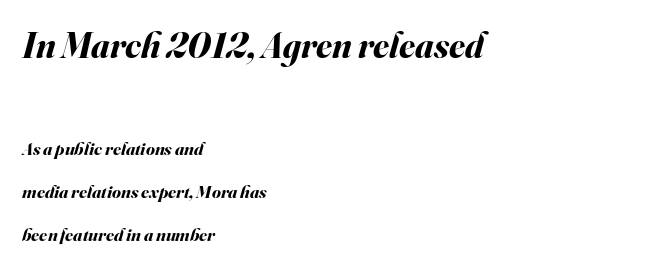
{"italic": "yes", "lean": "right", "slant_degrees": 16, "bold": "yes", "weight": "bold", "width": "normal", "stroke_contrast": "medium", "x_height": "small", "monospaced": "no", "underline": "no", "align": "left", "line_spacing": "loose", "line_spacing_ratio": 2.39, "letter_spacing": "normal", "letter_spacing_em": 0.0, "larger_block": "first", "size_ratio": 2.0, "glyph_px": 36}
